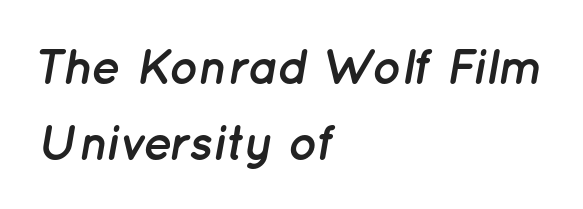
{"italic": "yes", "lean": "right", "slant_degrees": 12, "bold": "yes", "weight": "semibold", "width": "normal", "stroke_contrast": "low", "x_height": "medium", "monospaced": "no", "underline": "no", "align": "left", "line_spacing": "normal", "line_spacing_ratio": 1.56, "letter_spacing": "normal", "letter_spacing_em": 0.0, "glyph_px": 49}
